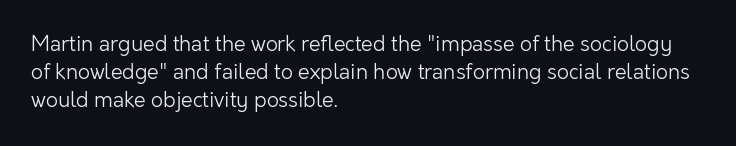
The image shows 21 px text type, upright; set left-aligned, normal line spacing (1.34x), normal letter spacing, not underlined.
